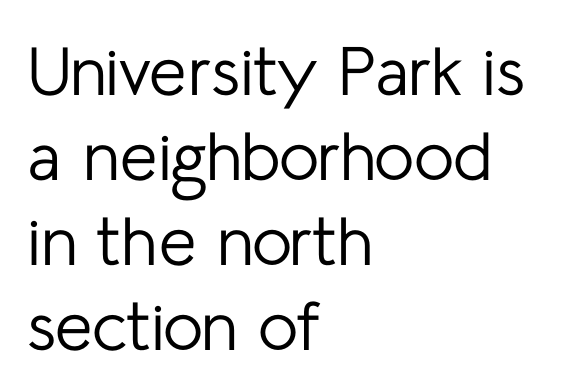
The image shows 68 px regular-weight sans-serif type, upright; set left-aligned, normal line spacing (1.25x), normal letter spacing, not underlined; low stroke contrast and a medium x-height.
